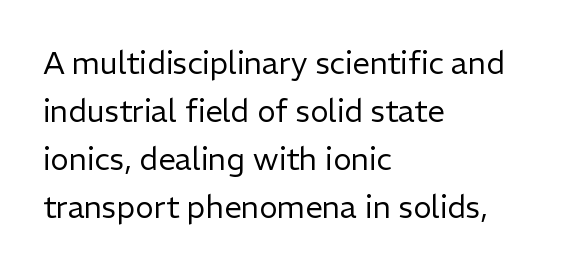
The image shows 31 px regular-weight sans-serif type, upright; set left-aligned, normal line spacing (1.55x), normal letter spacing, not underlined; low stroke contrast and a medium x-height.
